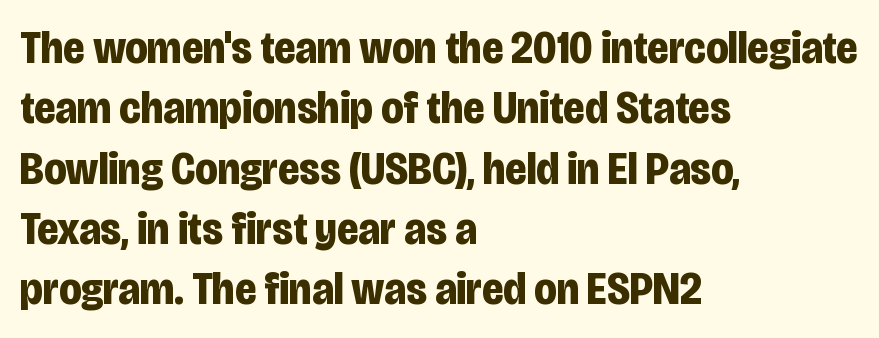
Q: Is the text bold? A: Yes.
Q: Is the text italic (slanted)? A: No, it is upright.
Q: Is the typeface a serif or a sans-serif typeface? A: Sans-serif.
Q: Is the text underlined? A: No.
Q: How is the paragraph aligned? A: Left-aligned.
Q: Is the spacing between letters normal or unusually wide? A: Normal.
Q: Is the spacing between lines tight, normal or loose? A: Normal.
Q: Width (condensed, normal, or wide)? A: Condensed.
Q: Stroke contrast? A: Low.
Q: x-height? A: Large.
Q: Monospaced? A: No.
